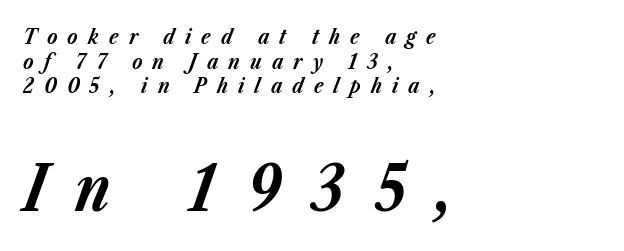
The image shows 64 px bold type, italic (leaning right); set left-aligned, line spacing 1.17x, unusually wide letter spacing (+0.48 em), not underlined; the second (bottom) block is 3.05x larger; low stroke contrast and a medium x-height.
